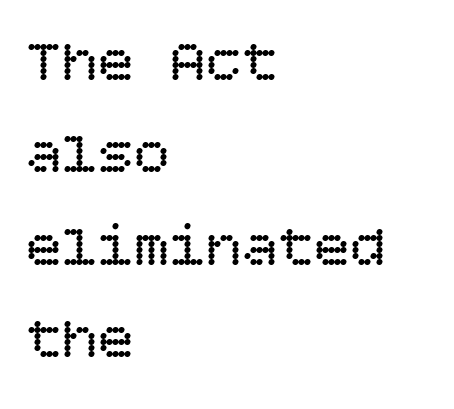
Q: Is the text bold? A: No.
Q: Is the text italic (slanted)? A: No, it is upright.
Q: Is the text underlined? A: No.
Q: How is the paragraph aligned? A: Left-aligned.
Q: Is the spacing between letters normal or unusually wide? A: Normal.
Q: Is the spacing between lines tight, normal or loose? A: Normal.
Q: Width (condensed, normal, or wide)? A: Normal.
Q: Stroke contrast? A: Low.
Q: x-height? A: Large.
